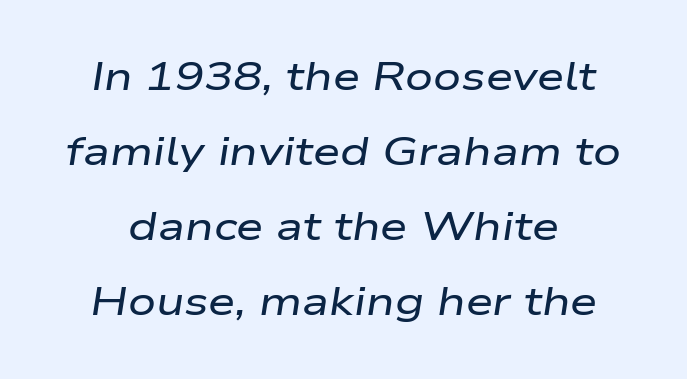
Here the designer chose a conventional face with non-uniform glyph widths. Italic? Definitely — the glyphs are oblique. Descenders are the only things crossing below the line. Interline gaps are noticeably wide in this sample. Students, note that the glyphs here touch the page at normal intervals.
